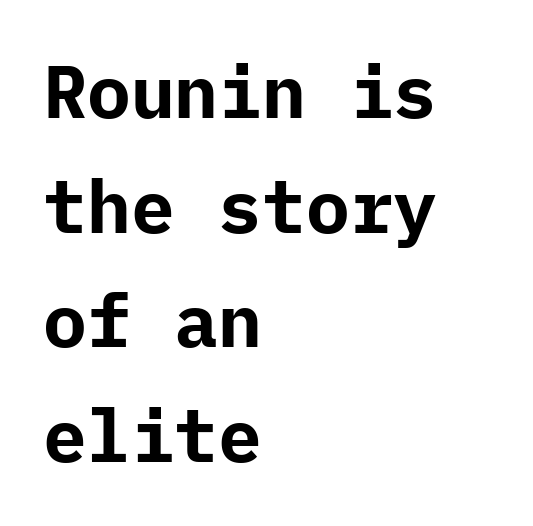
Q: Is the text bold? A: Yes.
Q: Is the text italic (slanted)? A: No, it is upright.
Q: Is the typeface a serif or a sans-serif typeface? A: Sans-serif.
Q: Is the text underlined? A: No.
Q: How is the paragraph aligned? A: Left-aligned.
Q: Is the spacing between letters normal or unusually wide? A: Normal.
Q: Is the spacing between lines tight, normal or loose? A: Normal.
Q: Width (condensed, normal, or wide)? A: Normal.
Q: Stroke contrast? A: Low.
Q: x-height? A: Medium.
